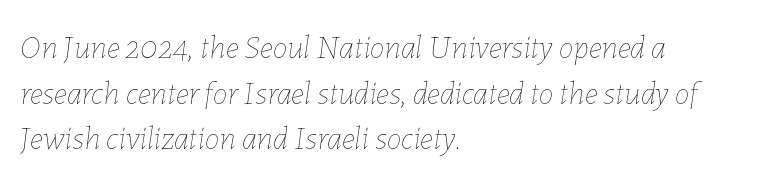
These lines stack with their left ends in a neat column. Would a proofreader flag this as italicized? Yes. Nobody drew a line under any word here. These glyphs show unthickened strokes, regular width or finer.
